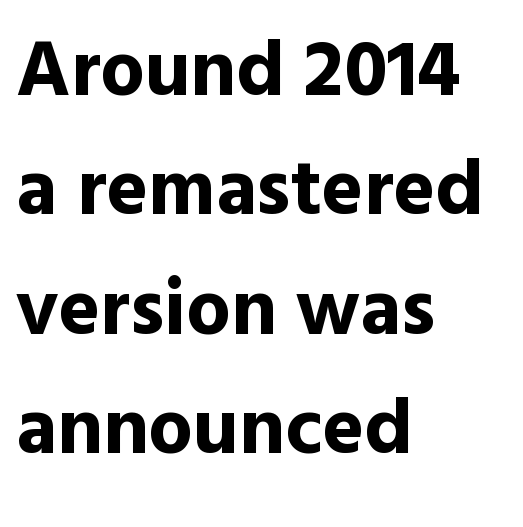
{"serif": "no", "italic": "no", "bold": "yes", "weight": "bold", "width": "normal", "x_height": "medium", "monospaced": "no", "underline": "no", "align": "left", "line_spacing": "normal", "line_spacing_ratio": 1.51, "letter_spacing": "normal", "letter_spacing_em": 0.0, "glyph_px": 79}
